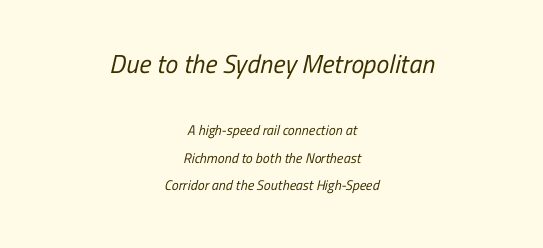
The image shows 26 px text type; set centered, loose line spacing (1.95x), normal letter spacing, not underlined; the first (top) block is 1.86x larger.
